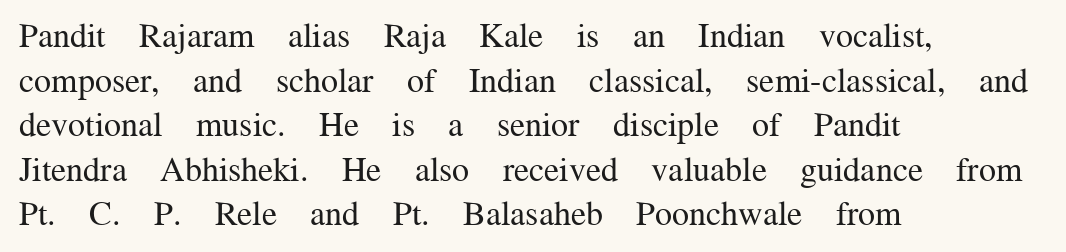
{"serif": "yes", "italic": "no", "bold": "no", "weight": "regular", "width": "normal", "stroke_contrast": "medium", "x_height": "medium", "monospaced": "no", "underline": "no", "align": "left", "line_spacing": "normal", "line_spacing_ratio": 1.31, "letter_spacing": "normal", "letter_spacing_em": 0.0, "glyph_px": 34}
